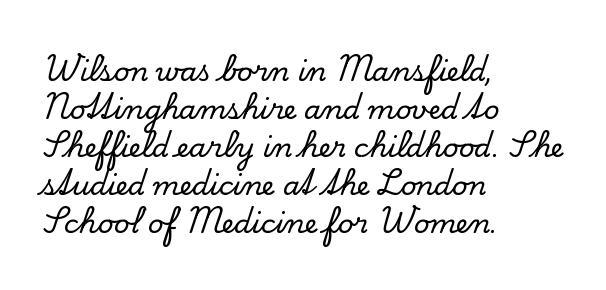
{"underline": "no", "align": "left", "line_spacing": "normal", "line_spacing_ratio": 1.41, "letter_spacing": "normal", "letter_spacing_em": 0.0, "glyph_px": 27}
